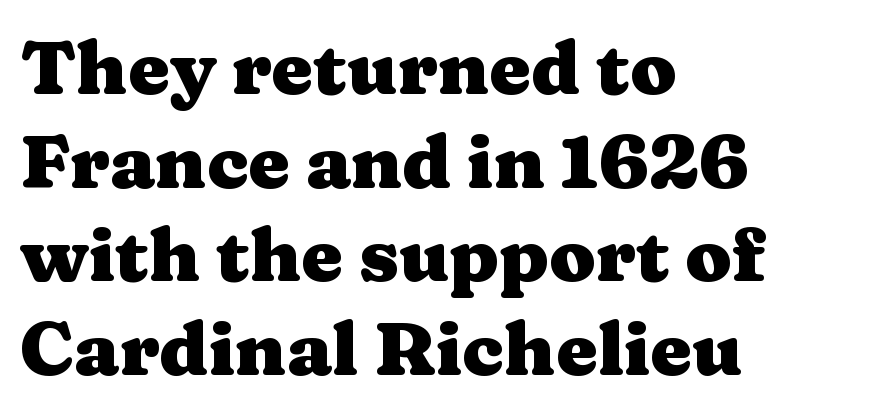
Q: Is the text bold? A: Yes.
Q: Is the text italic (slanted)? A: No, it is upright.
Q: Is the typeface a serif or a sans-serif typeface? A: Serif.
Q: Is the text underlined? A: No.
Q: How is the paragraph aligned? A: Left-aligned.
Q: Is the spacing between letters normal or unusually wide? A: Normal.
Q: Is the spacing between lines tight, normal or loose? A: Normal.
Q: Width (condensed, normal, or wide)? A: Wide.
Q: Stroke contrast? A: Medium.
Q: x-height? A: Medium.
Q: Monospaced? A: No.
